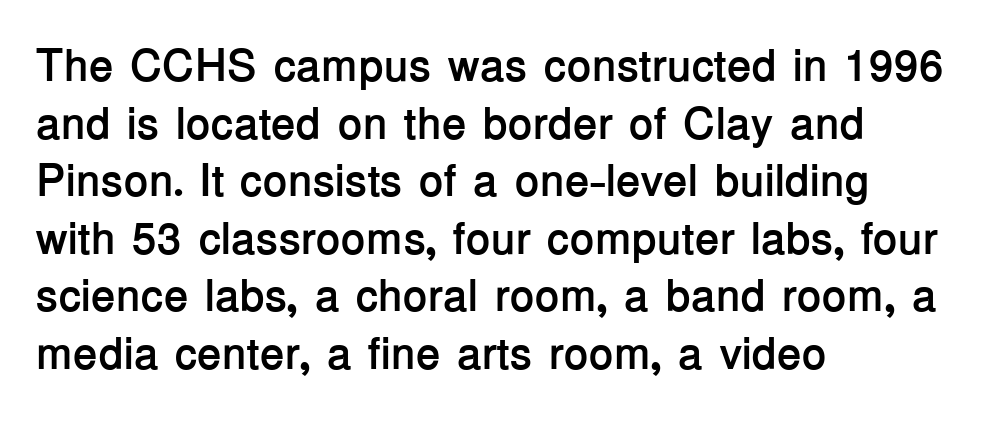
In terms of letterform style, serifs are entirely absent. If you measured baseline to baseline, you'd find a middling distance. Every letter is thick-stroked: bold, no question. The setting favours the left margin, as ordinary paragraphs usually do.
